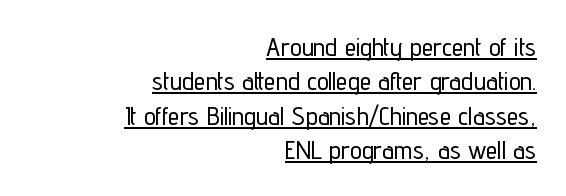
Q: Is the text italic (slanted)? A: No, it is upright.
Q: Is the text underlined? A: Yes.
Q: How is the paragraph aligned? A: Right-aligned.
Q: Is the spacing between letters normal or unusually wide? A: Normal.
Q: Is the spacing between lines tight, normal or loose? A: Normal.
